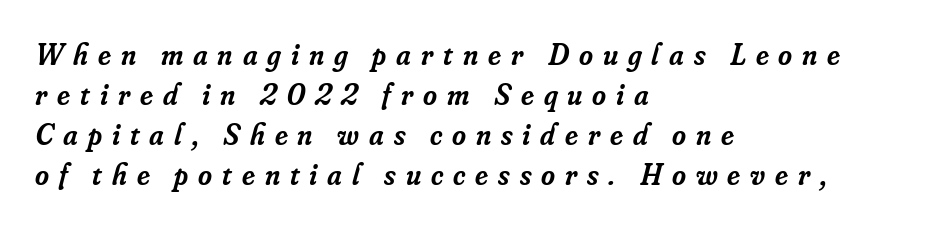
The image shows 30 px semibold serif type, italic (leaning right); set left-aligned, normal line spacing (1.33x), unusually wide letter spacing (+0.33 em), not underlined; low stroke contrast and a small x-height.
